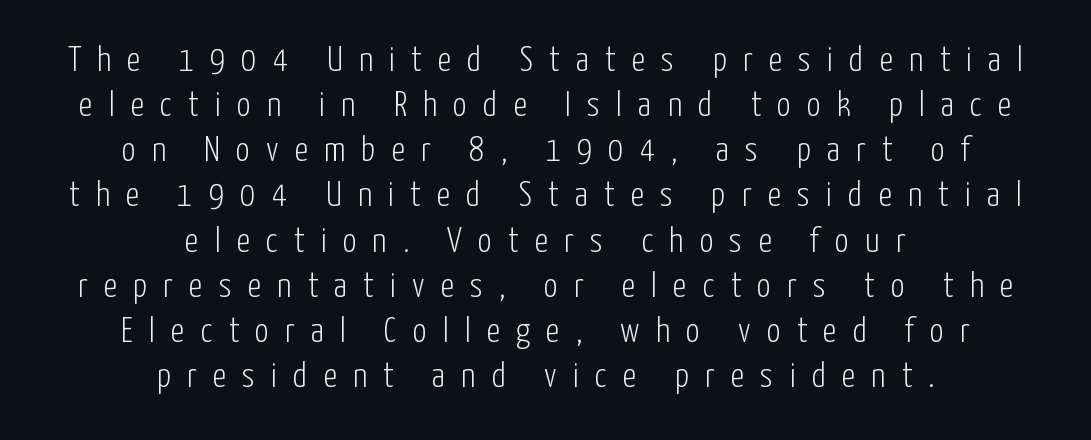
{"serif": "no", "italic": "no", "bold": "no", "weight": "light", "width": "condensed", "stroke_contrast": "low", "x_height": "medium", "monospaced": "no", "underline": "no", "align": "center", "line_spacing": "normal", "line_spacing_ratio": 1.29, "letter_spacing": "wide", "letter_spacing_em": 0.46, "glyph_px": 35}
